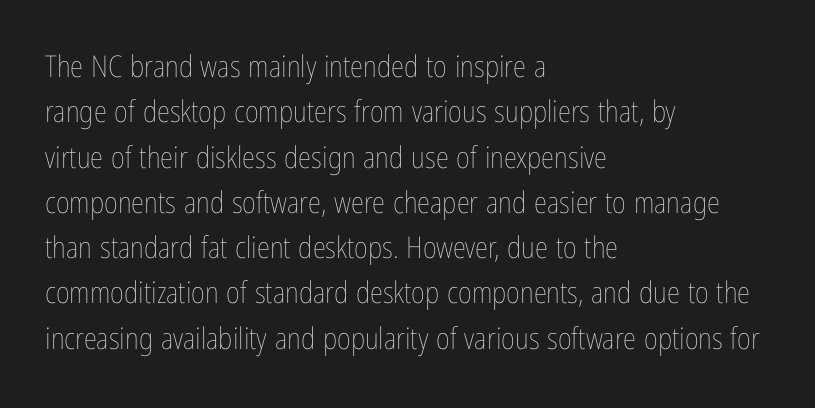
Q: Is the text bold? A: No.
Q: Is the text italic (slanted)? A: No, it is upright.
Q: Is the text underlined? A: No.
Q: How is the paragraph aligned? A: Left-aligned.
Q: Is the spacing between letters normal or unusually wide? A: Normal.
Q: Is the spacing between lines tight, normal or loose? A: Normal.
Q: Width (condensed, normal, or wide)? A: Condensed.
Q: Stroke contrast? A: Low.
Q: x-height? A: Medium.
Q: Monospaced? A: No.
